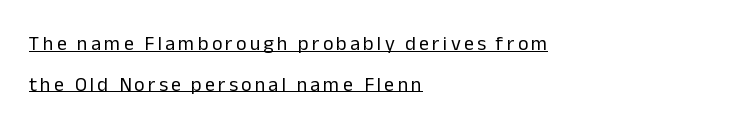
{"italic": "no", "bold": "no", "underline": "yes", "align": "left", "line_spacing": "loose", "line_spacing_ratio": 2.03, "glyph_px": 20}
